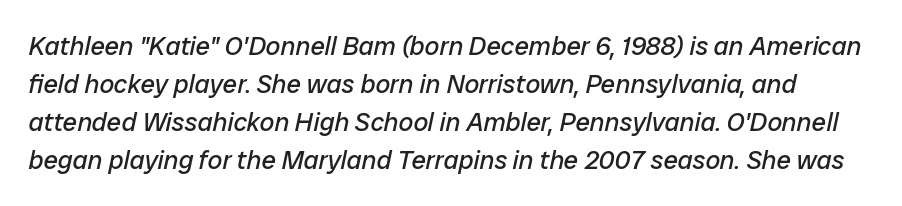
The image shows 26 px text type, italic (leaning right); set normal line spacing (1.46x), normal letter spacing, not underlined.
